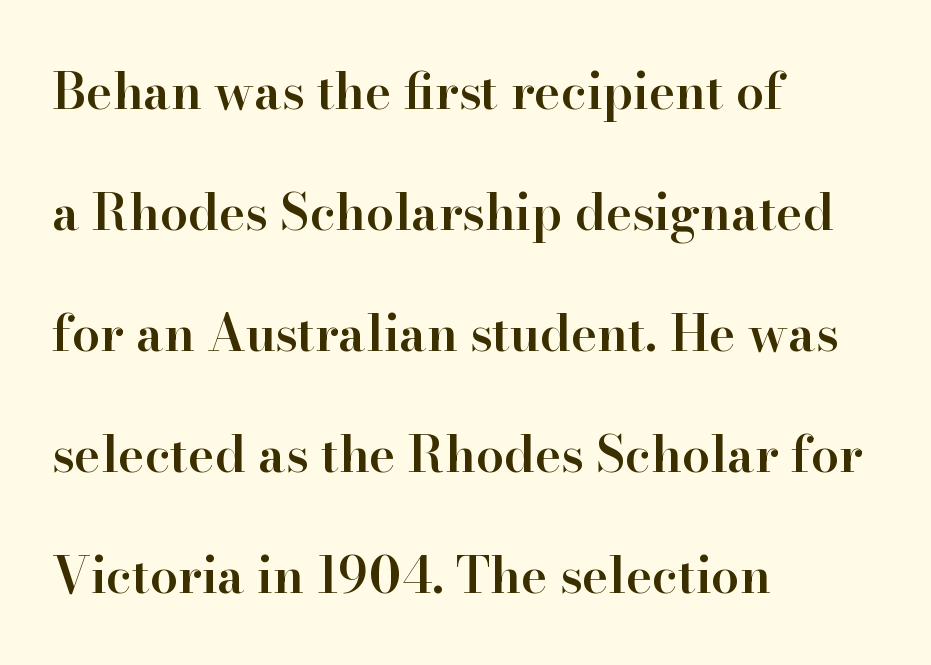
The image shows 50 px semibold serif type, upright; set left-aligned, loose line spacing (2.42x), normal letter spacing, not underlined; high stroke contrast and a small x-height.
